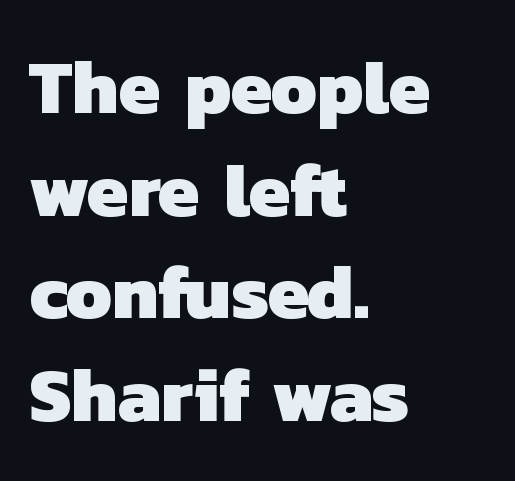
Layout note: lines flush left. The rendering uses natural spacing where letterforms have individual widths. Decoration check: the copy has no underline. The rendering keeps characters at their native spacing. Nope, no serifs anywhere on these letters. Students, observe: this is what conventionally led text looks like.
